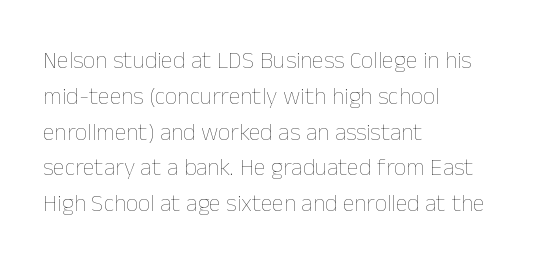
Q: Is the text bold? A: No.
Q: Is the text italic (slanted)? A: No, it is upright.
Q: Is the text underlined? A: No.
Q: How is the paragraph aligned? A: Left-aligned.
Q: Is the spacing between letters normal or unusually wide? A: Normal.
Q: Is the spacing between lines tight, normal or loose? A: Normal.
